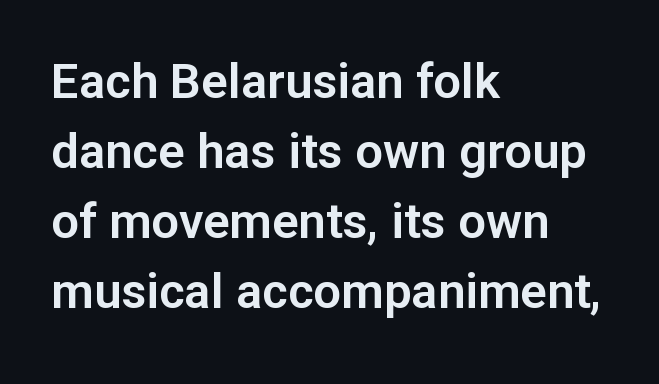
The image shows 49 px sans-serif type, upright; set left-aligned, normal line spacing (1.43x), normal letter spacing, not underlined; low stroke contrast and a medium x-height.
